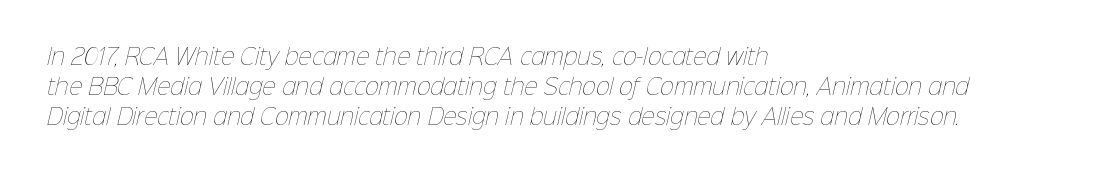
{"bold": "no", "underline": "no", "align": "left", "line_spacing": "normal", "line_spacing_ratio": 1.44, "letter_spacing": "normal", "letter_spacing_em": 0.0, "glyph_px": 21}
